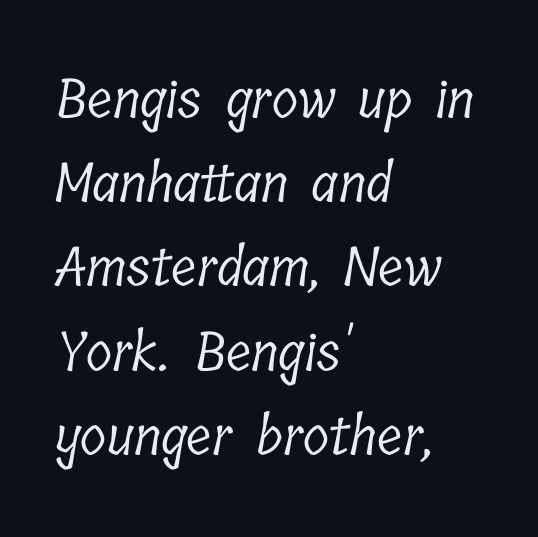
{"serif": "yes", "bold": "no", "weight": "light", "width": "condensed", "stroke_contrast": "low", "x_height": "medium", "monospaced": "no", "underline": "no", "align": "left", "line_spacing": "normal", "line_spacing_ratio": 1.56, "letter_spacing": "normal", "letter_spacing_em": 0.0, "glyph_px": 54}
